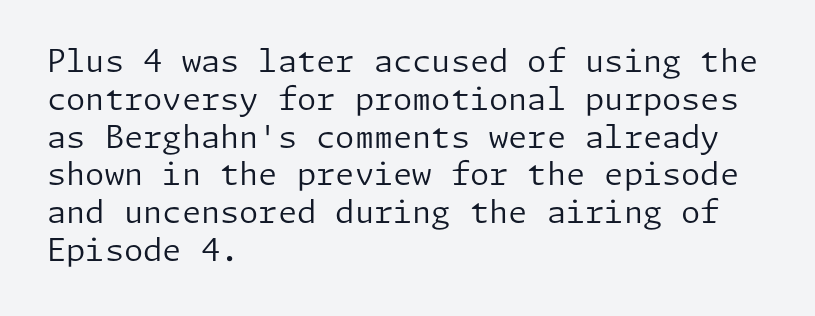
Q: Is the text bold? A: No.
Q: Is the text italic (slanted)? A: No, it is upright.
Q: Is the typeface a serif or a sans-serif typeface? A: Sans-serif.
Q: Is the text underlined? A: No.
Q: How is the paragraph aligned? A: Left-aligned.
Q: Is the spacing between letters normal or unusually wide? A: Normal.
Q: Width (condensed, normal, or wide)? A: Normal.
Q: Stroke contrast? A: Low.
Q: x-height? A: Medium.
